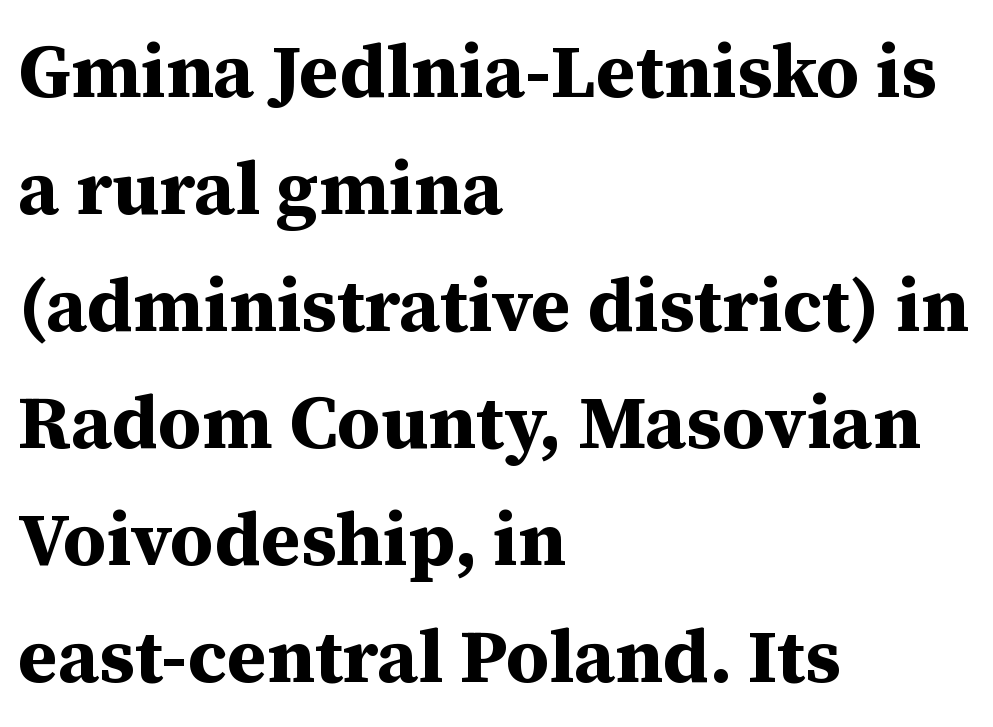
Typographically, this falls in the serif category. Layout note: lines flush left. Honestly, there is no underline to notice here at all. Character widths vary here, with narrow letters taking less room than wide ones. Observe the ordinary spacing: letters are neighbours, not strangers. This sample keeps an unexceptional amount of space between lines.
